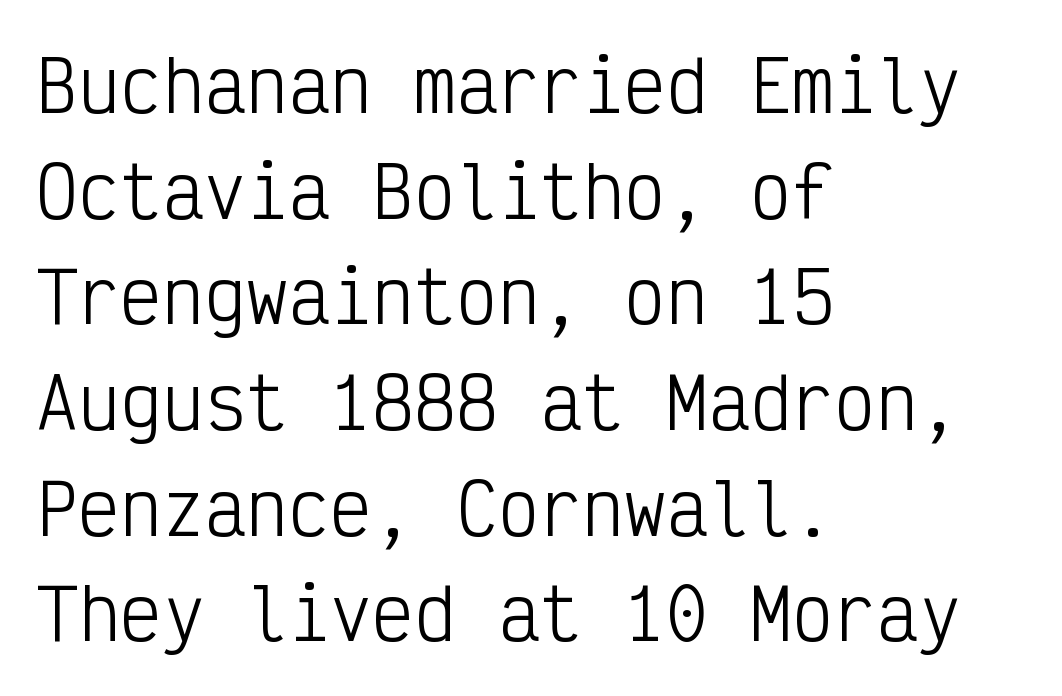
These lines sit exactly where default settings would place them. Honestly, there is no underline to notice here at all. The passage shown is typed in a monospace face where columns stay perfectly aligned. The font's upright variant was chosen for this text. Between one letter and the next there's only the usual sliver of space.
